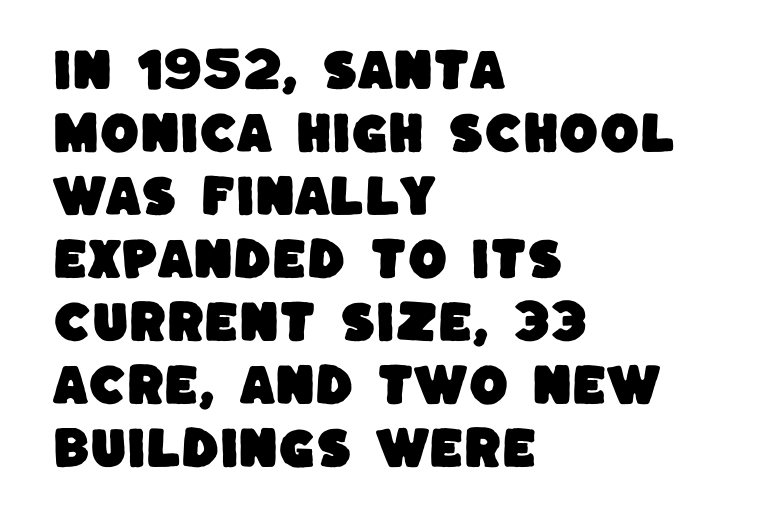
Varying glyph widths throughout — classic text-font behaviour. There is no visible air inserted between adjacent glyphs. Clear beneath every line of the passage. These lines are set flush left with a ragged right edge. If you measured baseline to baseline, you'd find a middling distance.
